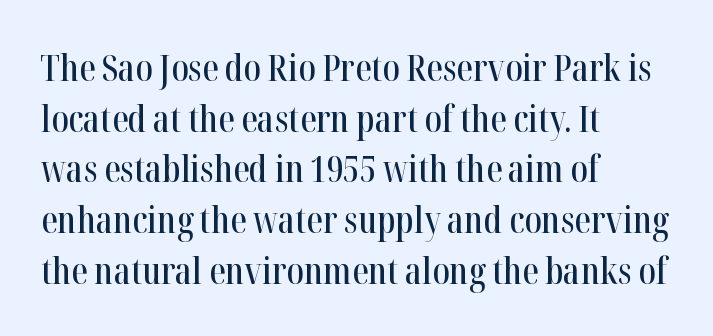
Proportional: the letters do not fall into vertical columns. Rule under the text: the space is simply empty. Words appear dense and cohesive because spacing is normal. The line-height multiplier appears to be the usual default. Short and long lines alike share a common starting point at left.
